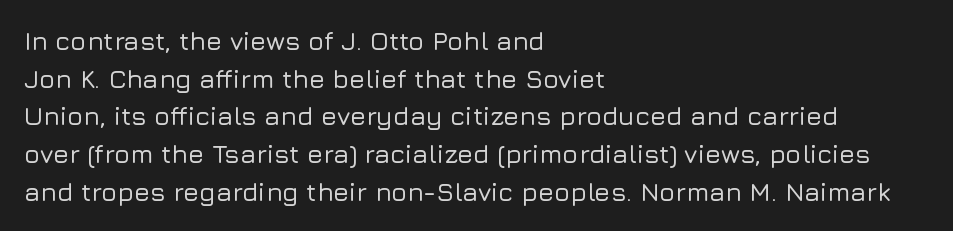
The image shows 26 px text type, upright; set left-aligned, normal line spacing (1.45x), normal letter spacing, not underlined.
